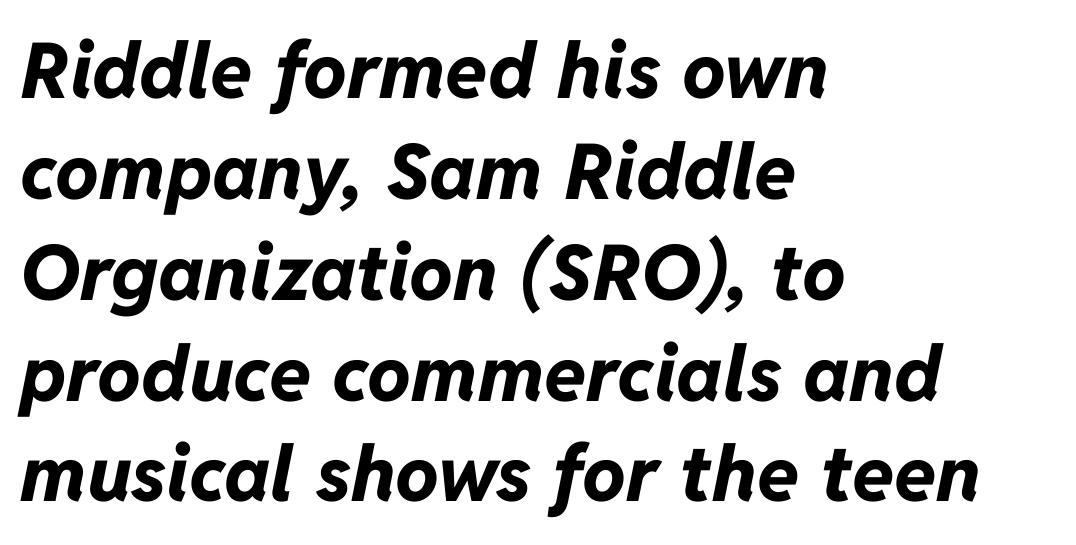
{"italic": "yes", "lean": "right", "slant_degrees": 11, "bold": "yes", "weight": "bold", "width": "normal", "stroke_contrast": "low", "x_height": "medium", "monospaced": "no", "underline": "no", "align": "left", "line_spacing": "normal", "line_spacing_ratio": 1.31, "letter_spacing": "normal", "letter_spacing_em": 0.0, "glyph_px": 77}
